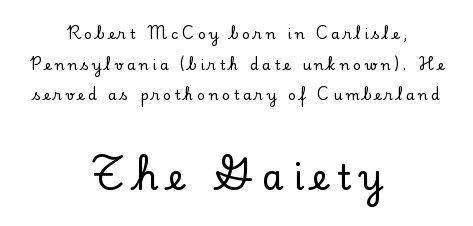
A roman cut, with each character standing at attention. Whoever set this made the second block the dominant, larger element. A clean baseline with only descenders dipping below it. Think of a printed novel: that variable character pitch is what you see here.
